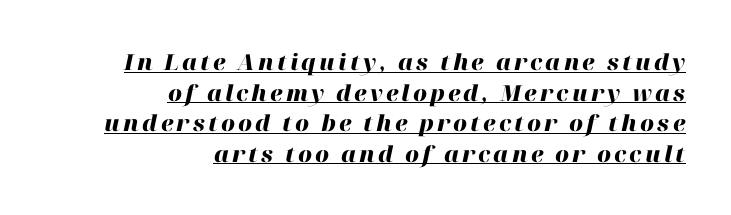
Q: Is the text bold? A: Yes.
Q: Is the text italic (slanted)? A: Yes, it leans right by about 12 degrees.
Q: Is the text underlined? A: Yes.
Q: How is the paragraph aligned? A: Right-aligned.
Q: Is the spacing between lines tight, normal or loose? A: Normal.
